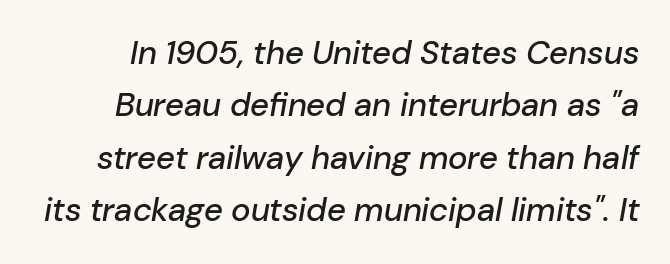
{"italic": "yes", "lean": "right", "slant_degrees": 10, "width": "normal", "stroke_contrast": "low", "x_height": "medium", "monospaced": "no", "underline": "no", "line_spacing": "normal", "line_spacing_ratio": 1.59, "letter_spacing": "normal", "letter_spacing_em": 0.0, "glyph_px": 33}
